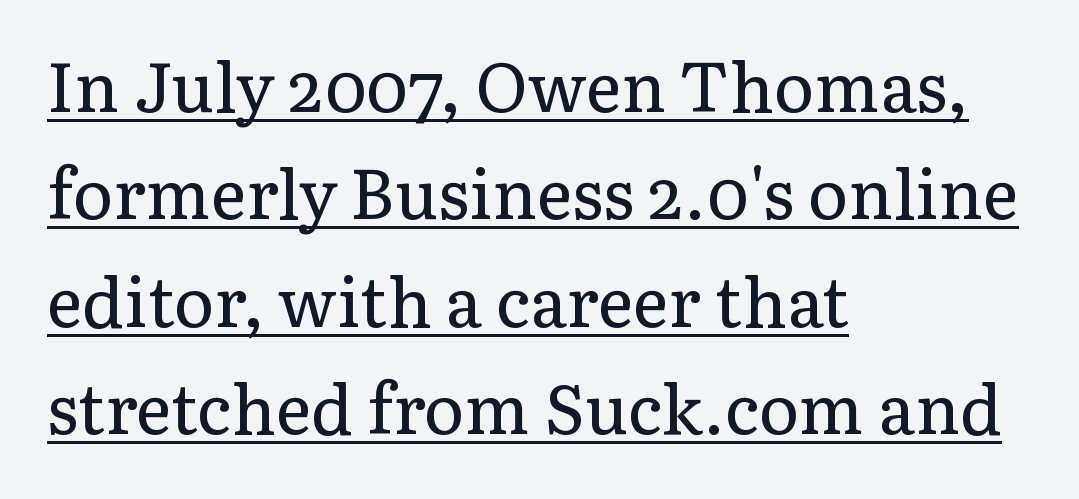
Teacher's note: observe the even left margin — that is flush-left alignment. The letters carry serifs — small finishing strokes at the ends of their stems. The passage shown is underscored from start to finish. How are the letters spaced? Ordinarily, with no added tracking. The line-height multiplier appears to be the usual default. The font's upright variant was chosen for this text.
